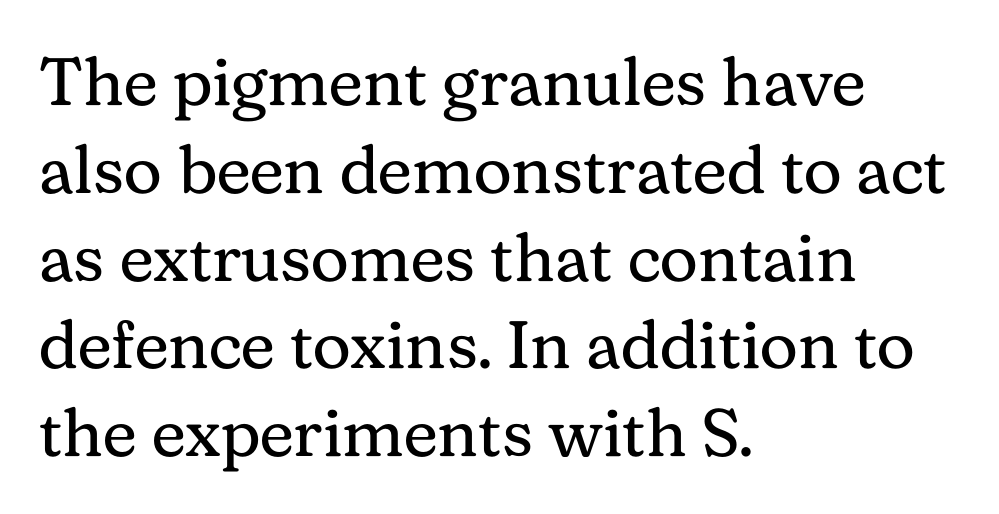
Letter spacing: default. Heft: none added — not bold. To sum up the face: it has serifs. Normally led — the rows are evenly, conventionally spaced. Tall strokes in this sample are plumb rather than angled. Descender tails drop into unmarked territory.
